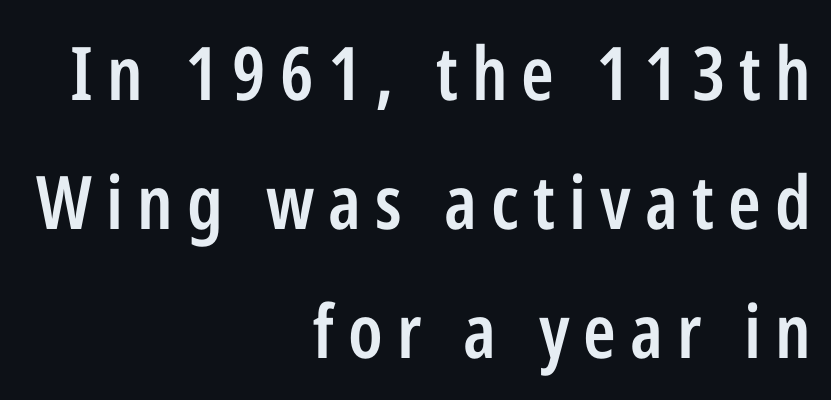
Weight check: semibold — heavier than regular, not quite bold. Designer's note — italics off, roman on. Varying glyph widths throughout — classic text-font behaviour. The baseline area is clear. The letters carry no serifs — their stems end cleanly without finishing strokes.
